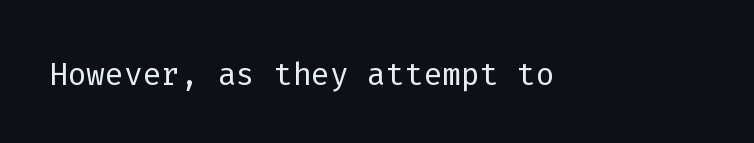
{"serif": "no", "italic": "no", "bold": "no", "weight": "light", "width": "normal", "stroke_contrast": "low", "x_height": "medium", "monospaced": "yes", "underline": "no", "letter_spacing": "normal", "letter_spacing_em": 0.0, "glyph_px": 44}
